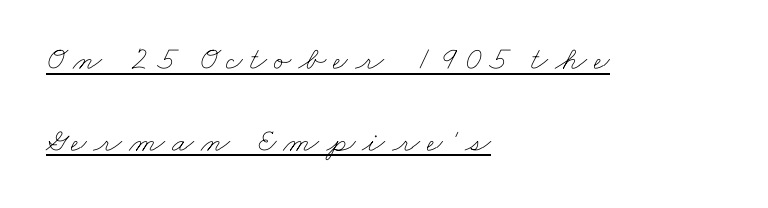
The image shows 33 px thin, wide type; set left-aligned, loose line spacing (2.47x), unusually wide letter spacing (+0.21 em), underlined; low stroke contrast and a small x-height.
